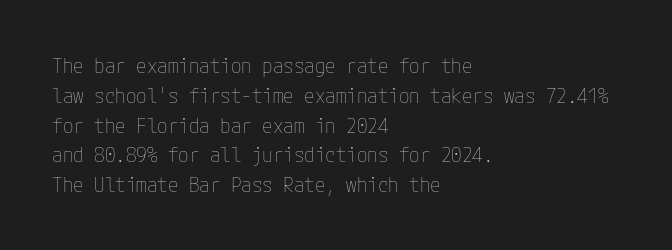
{"italic": "no", "bold": "no", "underline": "no", "align": "left", "line_spacing": "normal", "line_spacing_ratio": 1.42, "letter_spacing": "normal", "letter_spacing_em": 0.0, "glyph_px": 21}
